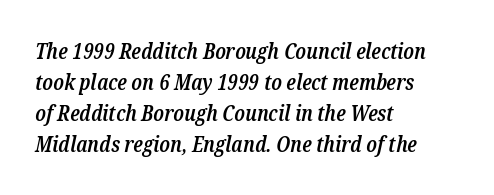
Q: Is the text bold? A: Semi-bold.
Q: Is the text italic (slanted)? A: Yes, it leans right by about 12 degrees.
Q: Is the text underlined? A: No.
Q: How is the paragraph aligned? A: Left-aligned.
Q: Is the spacing between letters normal or unusually wide? A: Normal.
Q: Is the spacing between lines tight, normal or loose? A: Normal.
